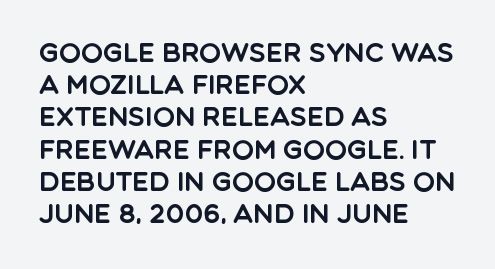
The image shows 26 px text type, upright; set left-aligned, line spacing 1.24x, normal letter spacing, not underlined.
